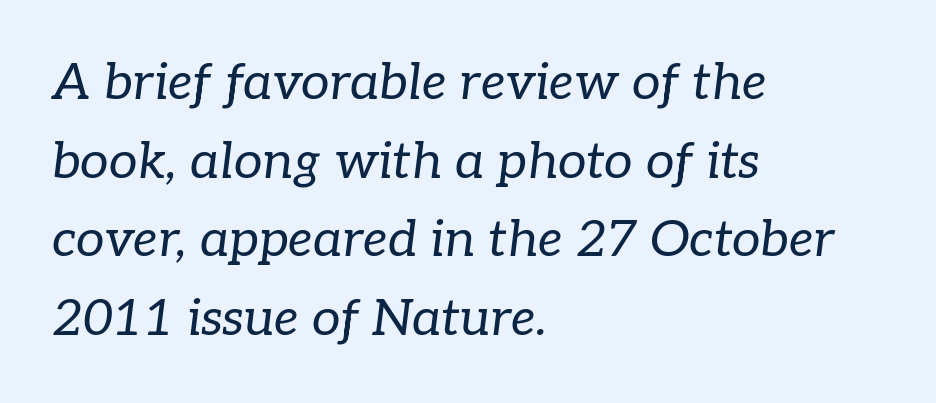
Quick note: italic. Each word holds together tightly as a unit, with standard inter-letter gaps. Each letter keeps its own natural width here, so spacing adapts to shape. The rendering shows small feet on the letterforms — a serif design. Layout note: lines flush left.
